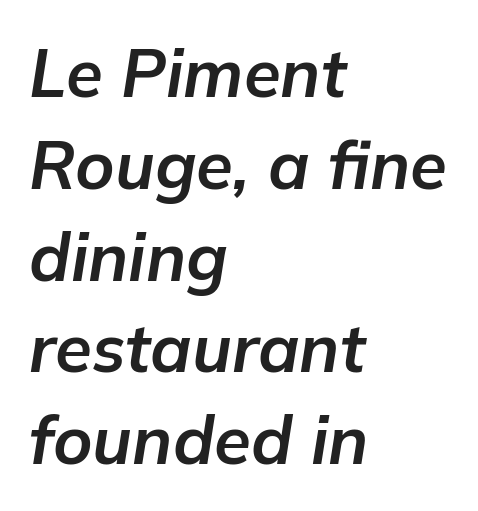
The image shows 67 px bold type, italic (leaning right); set left-aligned, normal line spacing (1.37x), normal letter spacing, not underlined; low stroke contrast and a medium x-height.
